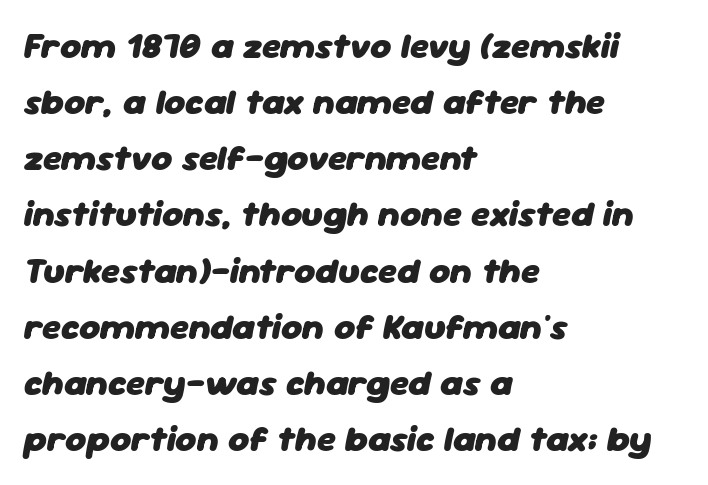
I'd describe the lettering as bold — thick and assertive. Words float on clear page, feet unadorned. Looks like regular typesetting: each glyph gets only the width it needs. Inter-character spacing is left at the font's built-in metrics. How would I describe the line gaps? Plain and ordinary.
